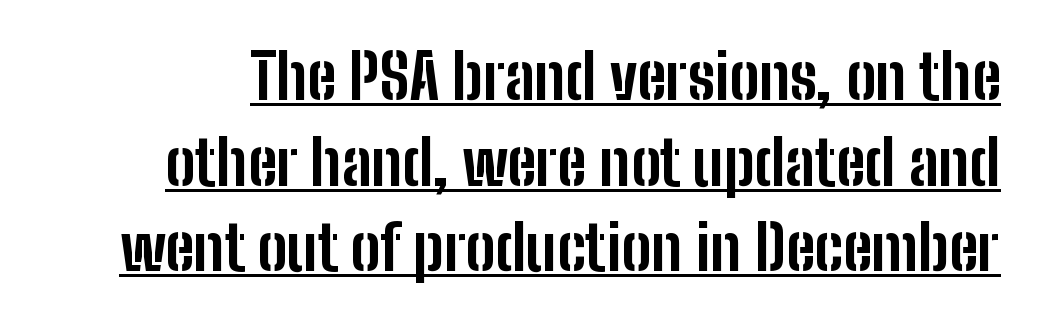
Q: Is the text bold? A: Yes.
Q: Is the text italic (slanted)? A: No, it is upright.
Q: Is the typeface a serif or a sans-serif typeface? A: Sans-serif.
Q: Is the text underlined? A: Yes.
Q: Is the spacing between letters normal or unusually wide? A: Normal.
Q: Is the spacing between lines tight, normal or loose? A: Normal.
Q: Width (condensed, normal, or wide)? A: Condensed.
Q: Stroke contrast? A: Low.
Q: x-height? A: Medium.
Q: Monospaced? A: No.
